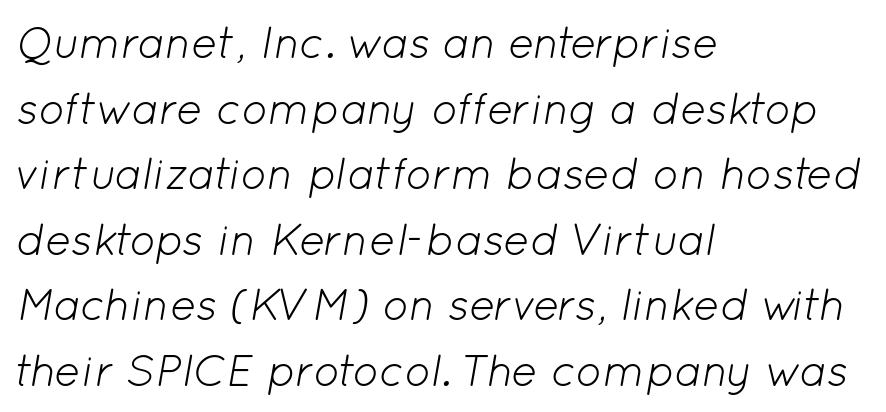
{"italic": "yes", "lean": "right", "slant_degrees": 12, "bold": "no", "weight": "light", "width": "normal", "stroke_contrast": "low", "x_height": "medium", "monospaced": "no", "underline": "no", "align": "left", "line_spacing": "normal", "line_spacing_ratio": 1.49, "letter_spacing": "normal", "letter_spacing_em": 0.0, "glyph_px": 44}
